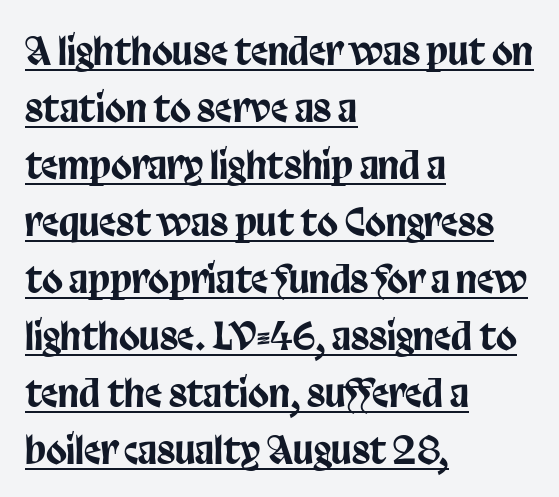
The image shows 38 px condensed sans-serif type, upright; set left-aligned, normal line spacing (1.5x), normal letter spacing, underlined; low stroke contrast and a large x-height.
